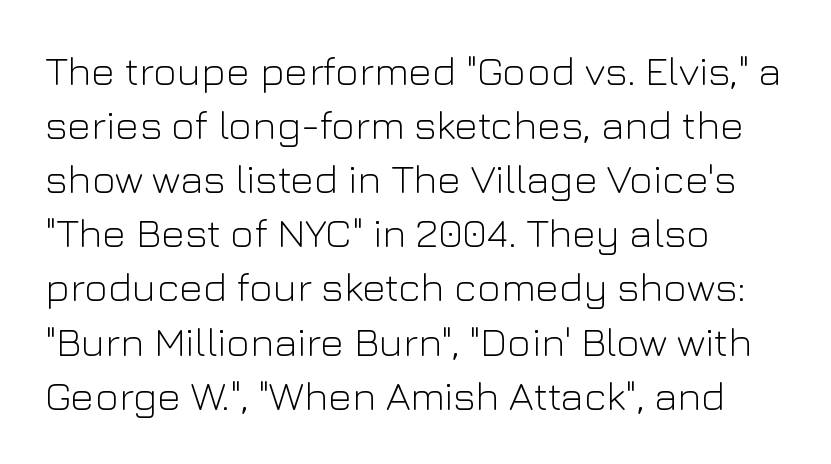
The face used here is proportionally spaced, like ordinary book or web type. Words float on clear page, feet unadorned. I'd call this a sans setting — the letters go barefoot. Tall strokes in this sample are plumb rather than angled. The face looks like a standard text weight, possibly lighter.
